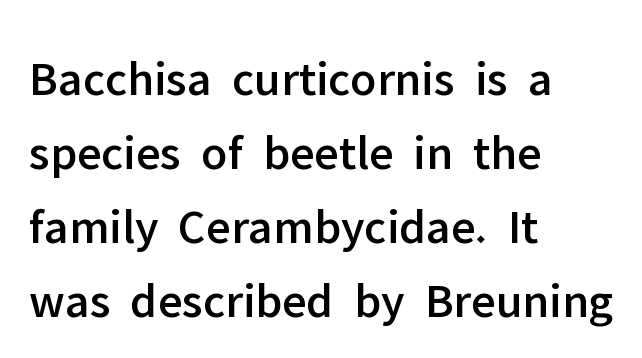
Q: Is the text italic (slanted)? A: No, it is upright.
Q: Is the typeface a serif or a sans-serif typeface? A: Sans-serif.
Q: Is the text underlined? A: No.
Q: How is the paragraph aligned? A: Left-aligned.
Q: Is the spacing between letters normal or unusually wide? A: Normal.
Q: Is the spacing between lines tight, normal or loose? A: Normal.
Q: Width (condensed, normal, or wide)? A: Normal.
Q: Stroke contrast? A: Low.
Q: x-height? A: Medium.
Q: Monospaced? A: No.
